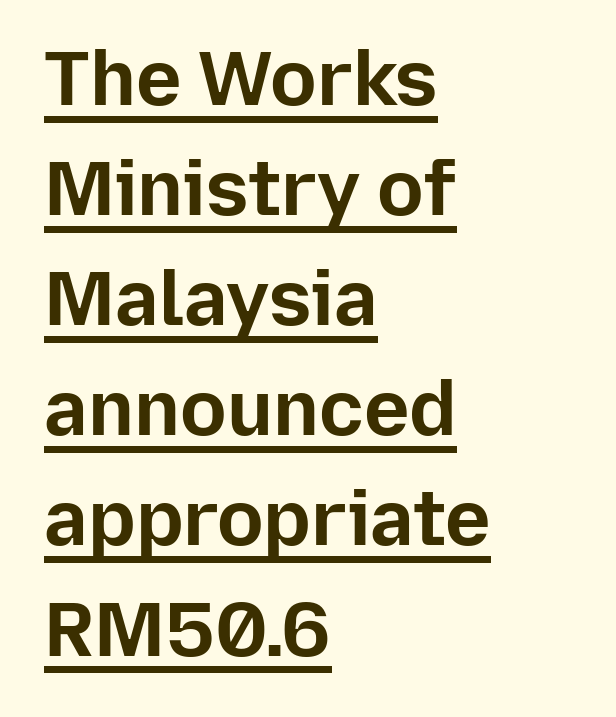
Q: Is the text bold? A: Yes.
Q: Is the text italic (slanted)? A: No, it is upright.
Q: Is the typeface a serif or a sans-serif typeface? A: Sans-serif.
Q: Is the text underlined? A: Yes.
Q: How is the paragraph aligned? A: Left-aligned.
Q: Is the spacing between letters normal or unusually wide? A: Normal.
Q: Is the spacing between lines tight, normal or loose? A: Normal.
Q: Width (condensed, normal, or wide)? A: Normal.
Q: Stroke contrast? A: Low.
Q: x-height? A: Medium.
Q: Monospaced? A: No.
